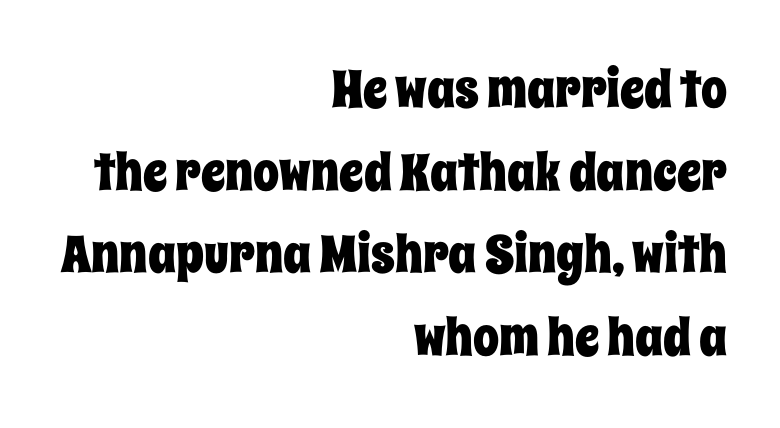
{"italic": "no", "width": "condensed", "stroke_contrast": "low", "x_height": "large", "monospaced": "no", "underline": "no", "align": "right", "line_spacing": "normal", "line_spacing_ratio": 1.59, "letter_spacing": "normal", "letter_spacing_em": 0.0, "glyph_px": 52}
